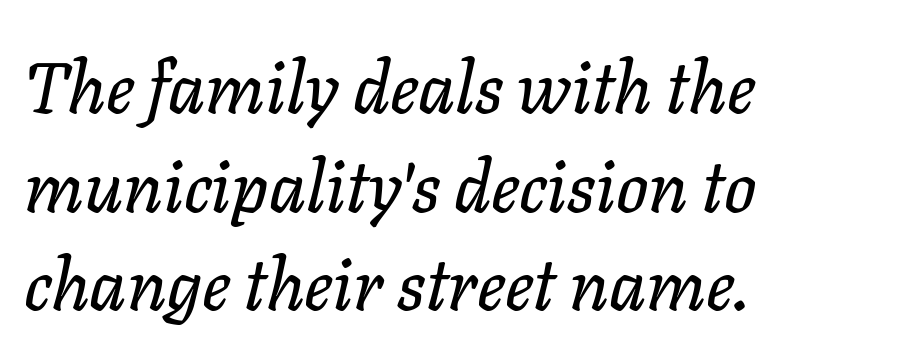
There's an unmistakable incline to the writing here. Teacher's note: observe the even left margin — that is flush-left alignment. The specimen omits any rule beneath the text block's lines. The letters sit at their default tracking, neither squeezed nor spread.
